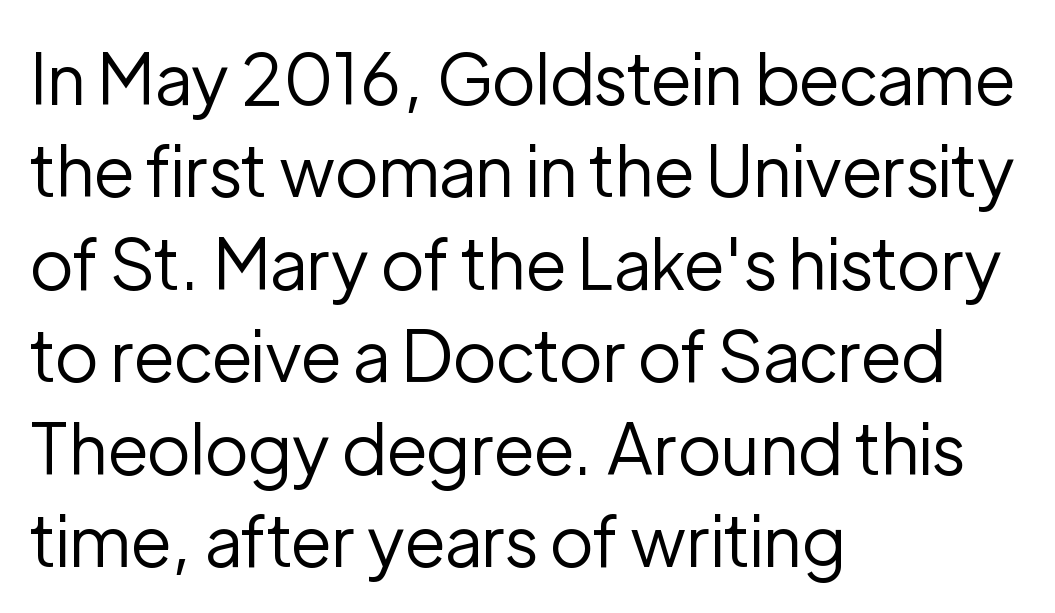
The passage shown is not underscored anywhere. To sum up the face: it is a sans, with no serifs. Looks like regular typesetting: each glyph gets only the width it needs. The weight tops out at a normal text grade.
